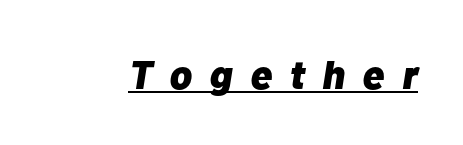
Think of a printed novel: that variable character pitch is what you see here. A typesetter would call this heavily tracked-out type. Look at the stroke-to-counter ratio: heavy, a bold. The face used here has a pronounced slope to its letters. Somebody hit Ctrl+U on this one — the words are underlined.
